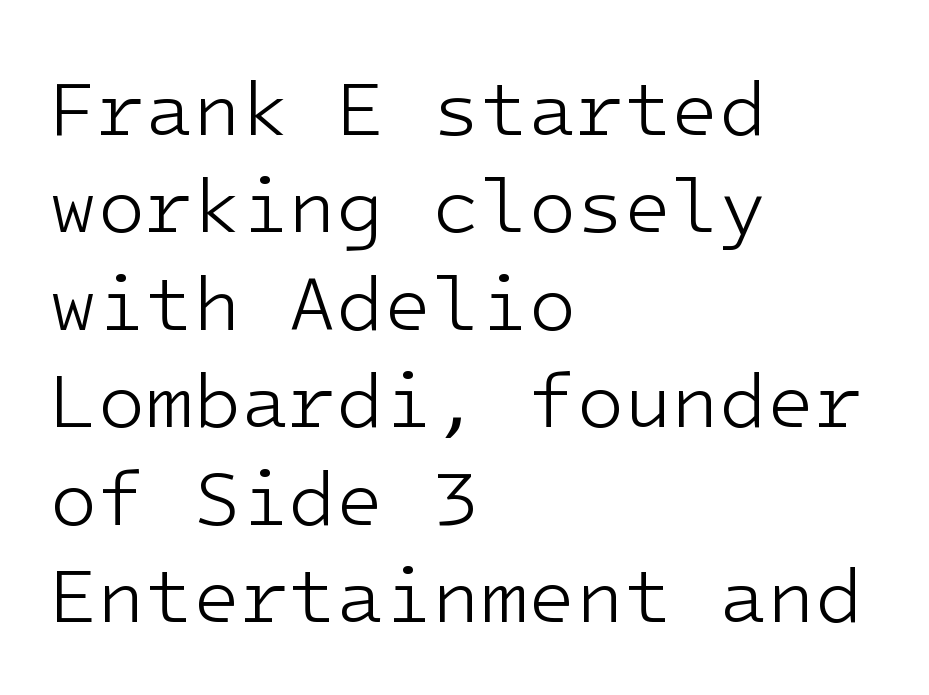
Summary of weight: not heavy and not bold. The block of text has a typical density, with ordinary space between rows. The glyphs are unaccompanied by any horizontal stroke below them. The letters sit at their default tracking, neither squeezed nor spread.
